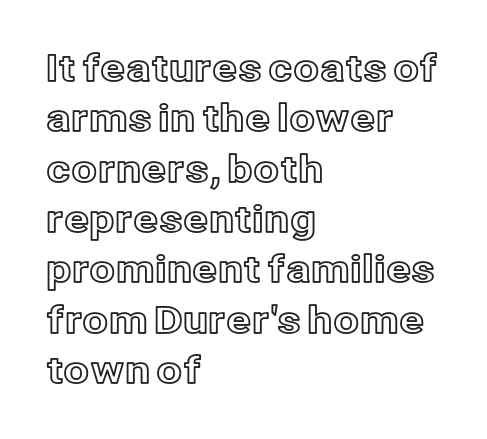
Q: Is the text italic (slanted)? A: No, it is upright.
Q: Is the text underlined? A: No.
Q: How is the paragraph aligned? A: Left-aligned.
Q: Is the spacing between letters normal or unusually wide? A: Normal.
Q: Is the spacing between lines tight, normal or loose? A: Normal.
Q: Width (condensed, normal, or wide)? A: Normal.
Q: x-height? A: Medium.
Q: Monospaced? A: No.
